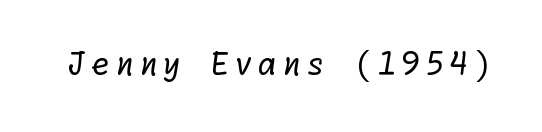
Q: Is the text bold? A: No.
Q: Is the typeface a serif or a sans-serif typeface? A: Sans-serif.
Q: Is the text underlined? A: No.
Q: Width (condensed, normal, or wide)? A: Normal.
Q: Stroke contrast? A: Low.
Q: x-height? A: Medium.
